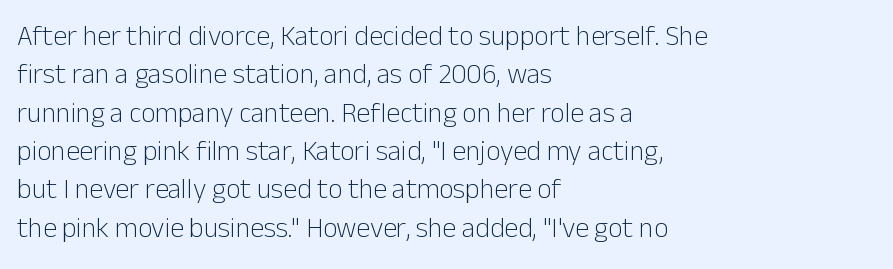
Q: Is the text bold? A: No.
Q: Is the text italic (slanted)? A: No, it is upright.
Q: Is the typeface a serif or a sans-serif typeface? A: Sans-serif.
Q: Is the text underlined? A: No.
Q: How is the paragraph aligned? A: Left-aligned.
Q: Is the spacing between letters normal or unusually wide? A: Normal.
Q: Is the spacing between lines tight, normal or loose? A: Normal.
Q: Width (condensed, normal, or wide)? A: Normal.
Q: Stroke contrast? A: Low.
Q: x-height? A: Medium.
Q: Monospaced? A: No.
